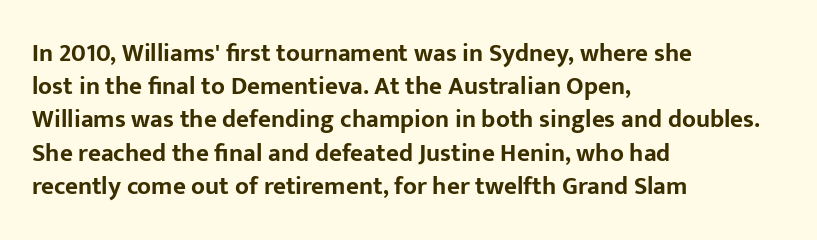
One-word summary of the alignment: left. Compared with an ordinary text face, these strokes are far heavier — a full bold. Interline gaps are of average width in this sample. Letter spacing: default. The baseline area is clear. The letters stand upright; this is a roman face.
